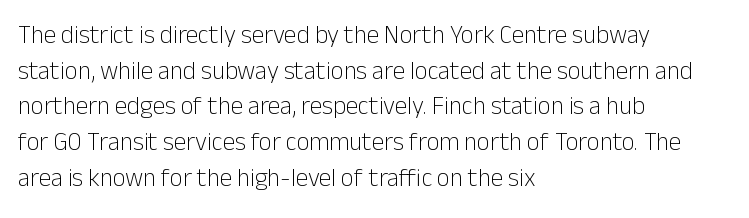
The image shows 25 px text type, upright; set left-aligned, normal line spacing (1.43x), normal letter spacing, not underlined.
